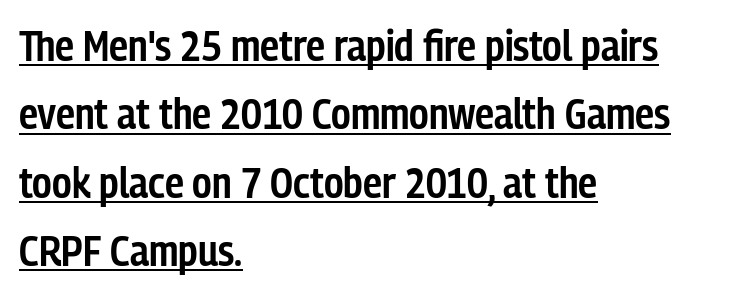
{"serif": "no", "italic": "no", "bold": "semi", "weight": "semibold", "width": "condensed", "stroke_contrast": "low", "x_height": "medium", "monospaced": "no", "underline": "yes", "align": "left", "line_spacing": "normal", "line_spacing_ratio": 1.59, "letter_spacing": "normal", "letter_spacing_em": 0.0, "glyph_px": 43}
